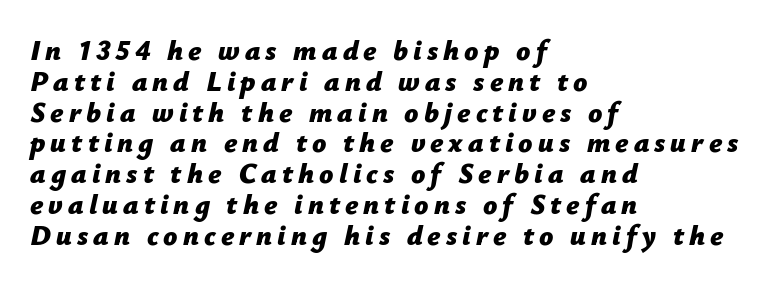
{"italic": "yes", "lean": "right", "slant_degrees": 12, "bold": "yes", "weight": "bold", "width": "normal", "stroke_contrast": "low", "x_height": "medium", "monospaced": "no", "underline": "no", "align": "left", "line_spacing": "tight", "line_spacing_ratio": 1.1, "glyph_px": 28}
